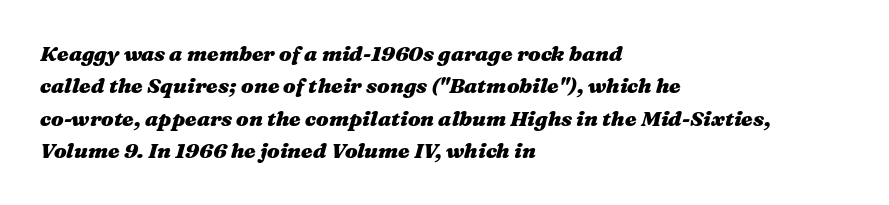
Summary of vertical rhythm: regular, with standard interline spacing. In CSS terms this would be text-align: left. Compared with ordinary roman type, these characters are visibly tilted. These lines keep a tight, regular rhythm from letter to letter.
